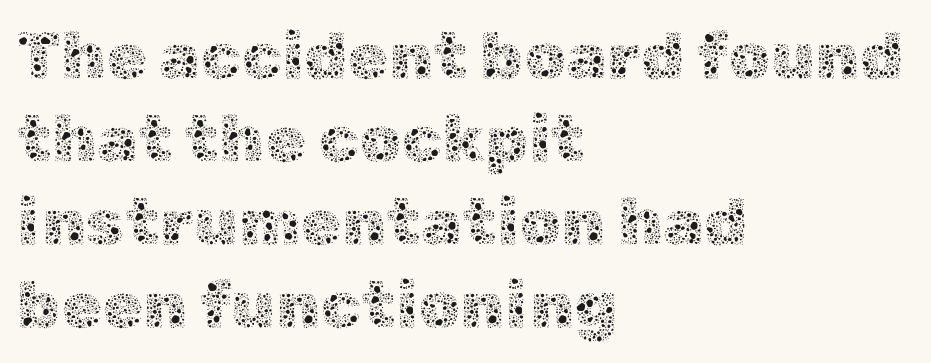
A classic flush-left, rag-right setting is used for this passage. The passage shown is typed in a proportional face where columns would drift. Ink coverage per letter is moderate at most. Students, note that the glyphs here touch the page at normal intervals.
